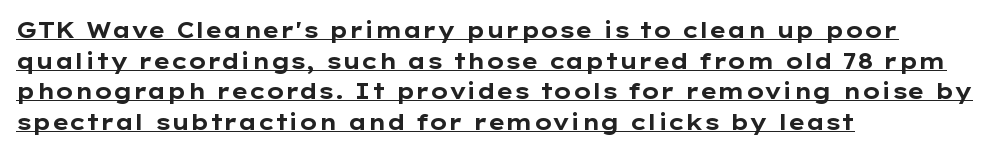
{"italic": "no", "bold": "yes", "underline": "yes", "align": "left", "line_spacing": "normal", "line_spacing_ratio": 1.39, "letter_spacing": "normal", "letter_spacing_em": 0.0, "glyph_px": 22}
